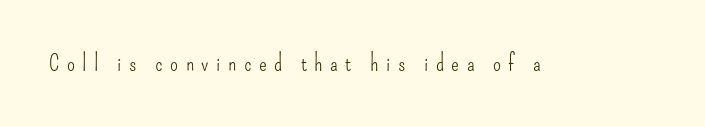
{"italic": "no", "bold": "no", "underline": "no", "letter_spacing": "wide", "letter_spacing_em": 0.32, "glyph_px": 23}
